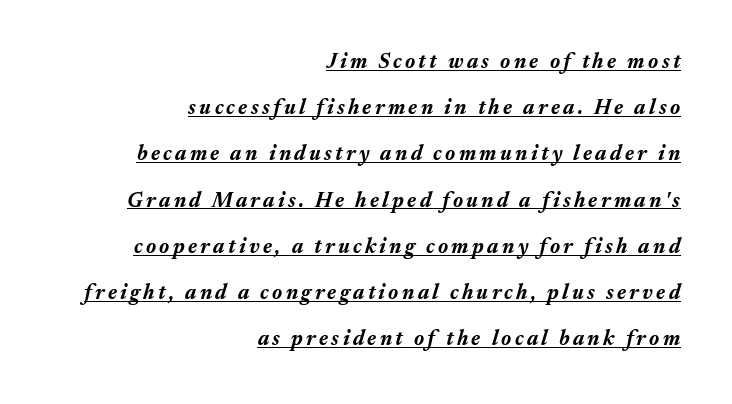
{"italic": "yes", "lean": "right", "slant_degrees": 17, "bold": "yes", "underline": "yes", "align": "right", "line_spacing": "loose", "line_spacing_ratio": 2.2, "glyph_px": 21}
